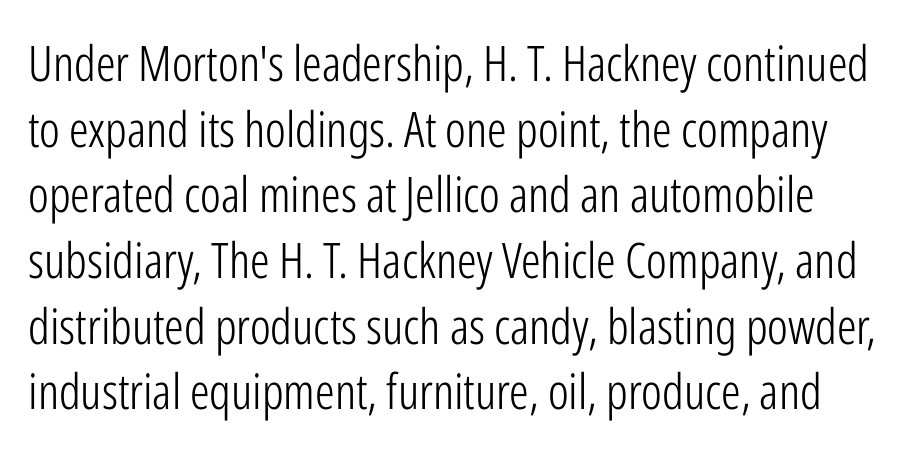
The image shows 49 px light, condensed sans-serif type, upright; set normal line spacing (1.34x), normal letter spacing, not underlined; low stroke contrast and a medium x-height.
